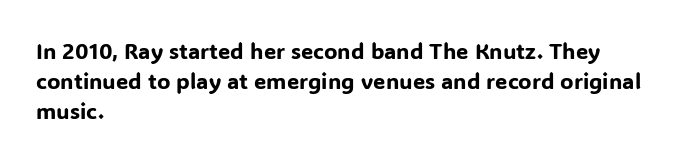
Q: Is the text italic (slanted)? A: No, it is upright.
Q: Is the text underlined? A: No.
Q: How is the paragraph aligned? A: Left-aligned.
Q: Is the spacing between letters normal or unusually wide? A: Normal.
Q: Is the spacing between lines tight, normal or loose? A: Normal.
